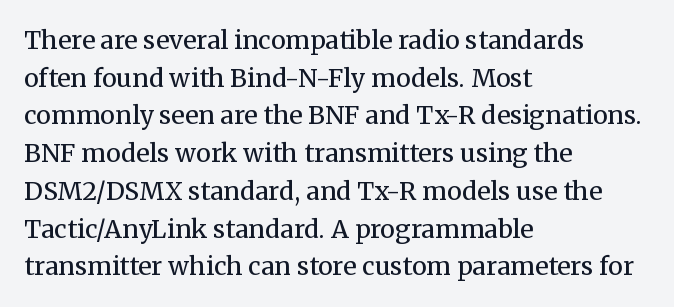
The face used here is rendered with its standard letterfit. Just letters on the line, the space beneath them empty. Caption: face not bold, strokes unweighted. Line spacing here is normal.
